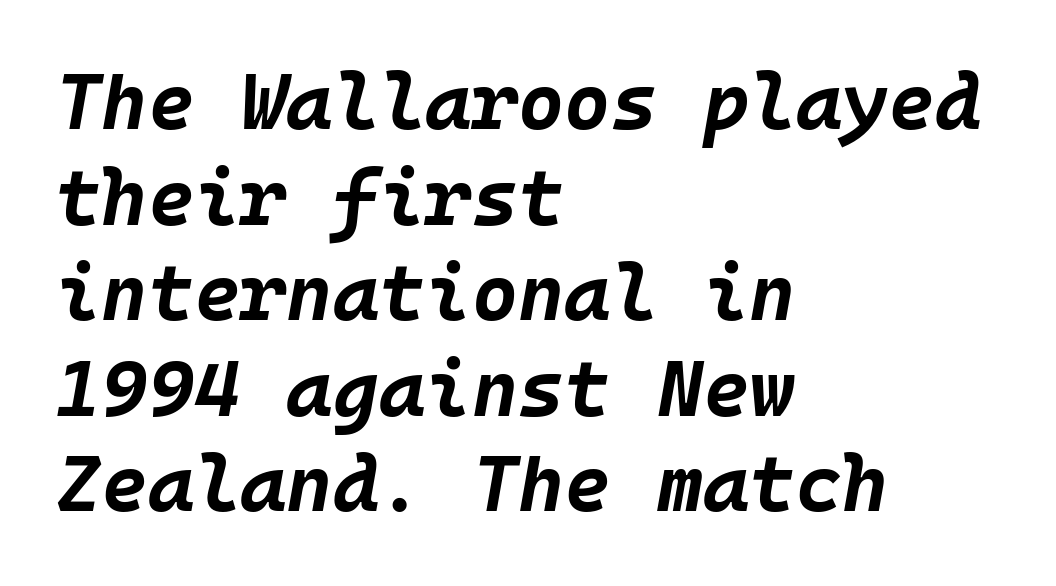
The image shows 79 px bold type, italic (leaning right), monospaced; set left-aligned, line spacing 1.21x, normal letter spacing, not underlined; low stroke contrast and a large x-height.
